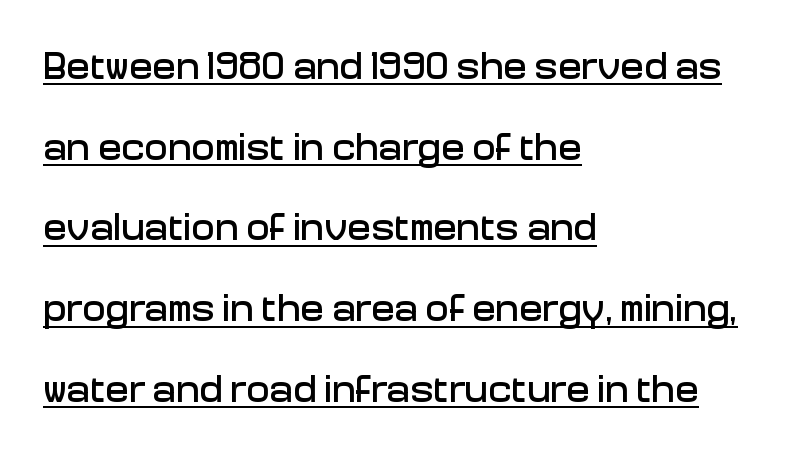
Q: Is the text italic (slanted)? A: No, it is upright.
Q: Is the typeface a serif or a sans-serif typeface? A: Sans-serif.
Q: Is the text underlined? A: Yes.
Q: How is the paragraph aligned? A: Left-aligned.
Q: Is the spacing between letters normal or unusually wide? A: Normal.
Q: Is the spacing between lines tight, normal or loose? A: Loose.
Q: Width (condensed, normal, or wide)? A: Normal.
Q: Stroke contrast? A: Low.
Q: x-height? A: Medium.
Q: Monospaced? A: No.
